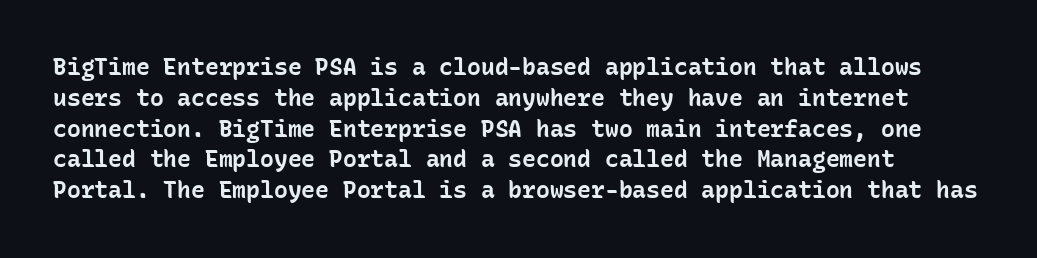
Q: Is the text bold? A: Yes.
Q: Is the text italic (slanted)? A: No, it is upright.
Q: Is the text underlined? A: No.
Q: Is the spacing between letters normal or unusually wide? A: Normal.
Q: Is the spacing between lines tight, normal or loose? A: Normal.
